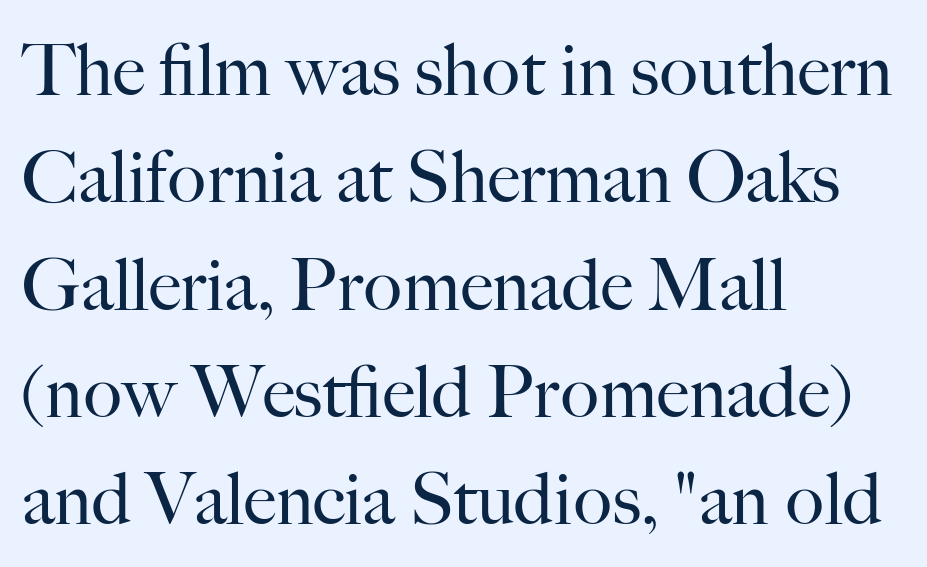
Weight: in the light-to-regular range. The rows are spaced the way most documents space them. This sample uses an upright cut, with every glyph sitting square on the baseline. Here the designer chose a conventional face with non-uniform glyph widths. A typesetter would call this zero additional tracking. Visually the block forms a straight wall on the left and a jagged coastline on the right.
